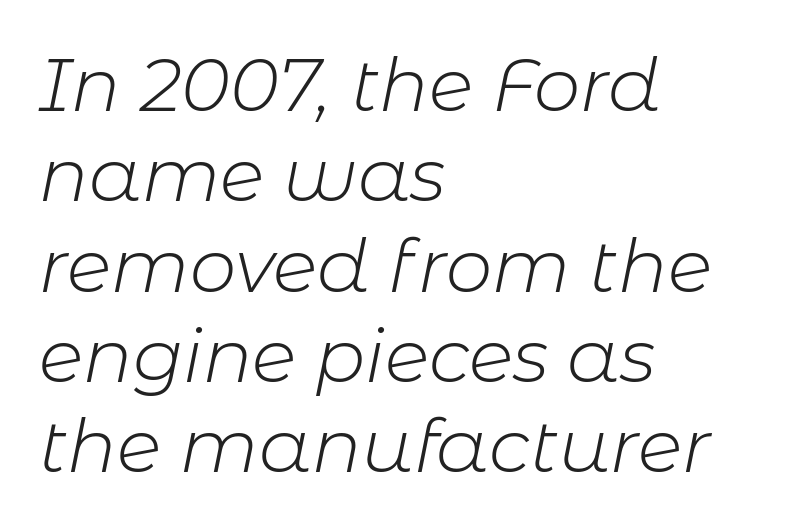
The image shows 74 px light type, italic (leaning right); set left-aligned, line spacing 1.22x, normal letter spacing, not underlined; low stroke contrast and a medium x-height.
